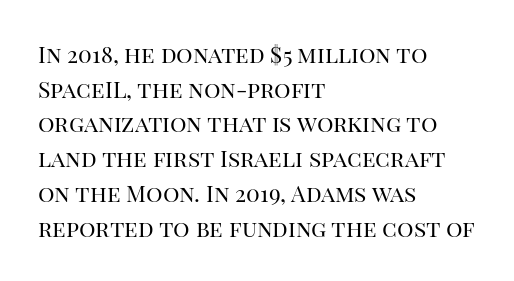
Vertical strokes here are truly vertical. Is the block centered? No — it sits flush against the left margin. Standard letterfit; no display-style spreading of the glyphs. This is not heavy type; no bold has been used.
